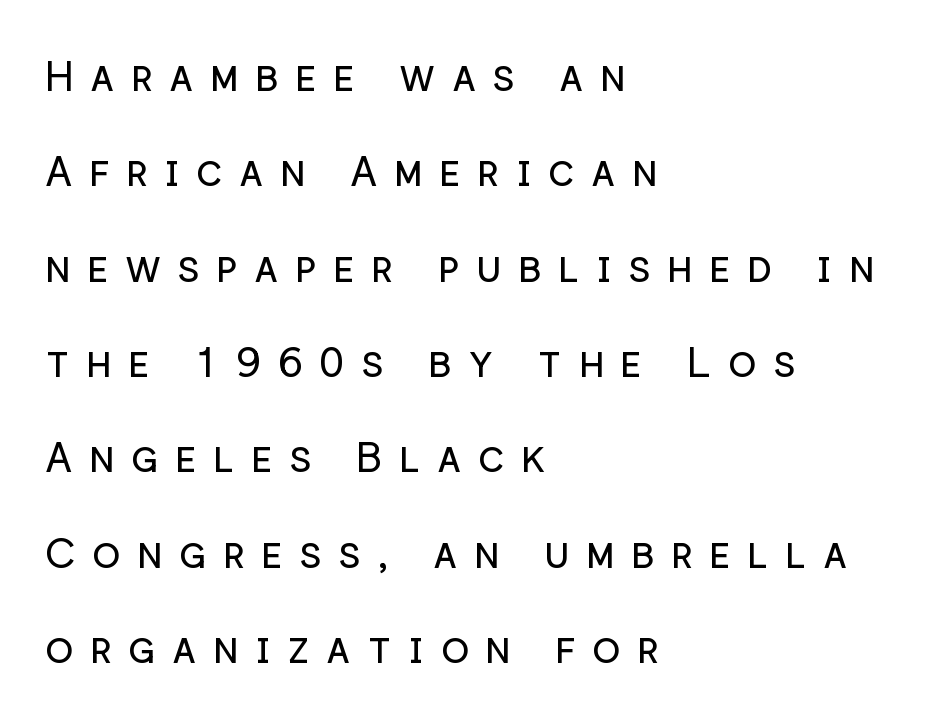
Q: Is the text bold? A: No.
Q: Is the text italic (slanted)? A: No, it is upright.
Q: Is the typeface a serif or a sans-serif typeface? A: Sans-serif.
Q: Is the text underlined? A: No.
Q: How is the paragraph aligned? A: Left-aligned.
Q: Is the spacing between letters normal or unusually wide? A: Unusually wide.
Q: Is the spacing between lines tight, normal or loose? A: Loose.
Q: Width (condensed, normal, or wide)? A: Normal.
Q: Stroke contrast? A: Low.
Q: x-height? A: Medium.
Q: Monospaced? A: No.
